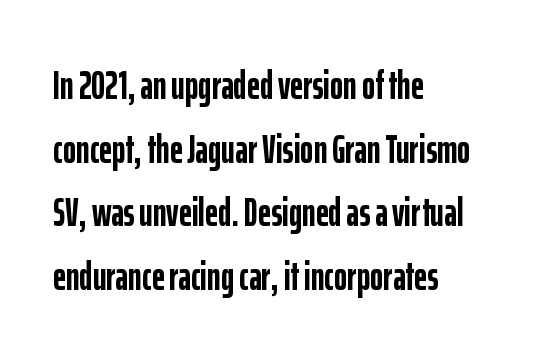
Is this a sans? Yes — the strokes have no serifs. Varying glyph widths throughout — classic text-font behaviour. How are the letters spaced? Ordinarily, with no added tracking. I'd describe the lettering as bold — thick and assertive. Evenly set lines give the paragraph a standard silhouette. Any mark beneath the type? The region is blank.
